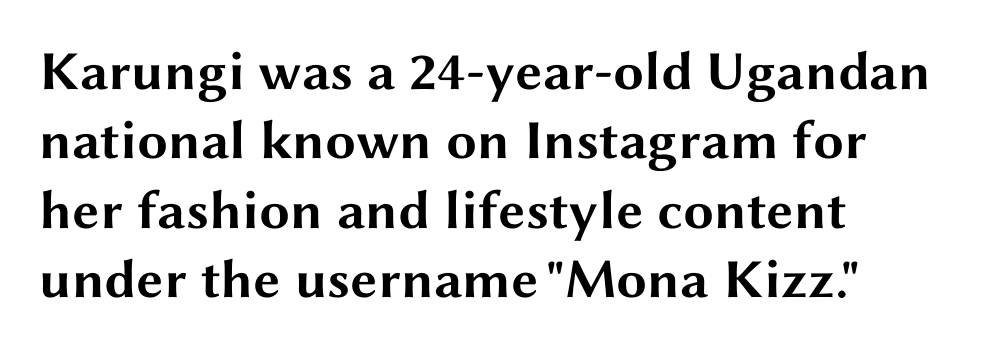
Q: Is the text bold? A: Yes.
Q: Is the text italic (slanted)? A: No, it is upright.
Q: Is the typeface a serif or a sans-serif typeface? A: Sans-serif.
Q: Is the text underlined? A: No.
Q: How is the paragraph aligned? A: Left-aligned.
Q: Is the spacing between letters normal or unusually wide? A: Normal.
Q: Is the spacing between lines tight, normal or loose? A: Normal.
Q: Width (condensed, normal, or wide)? A: Wide.
Q: Stroke contrast? A: Medium.
Q: x-height? A: Medium.
Q: Monospaced? A: No.
